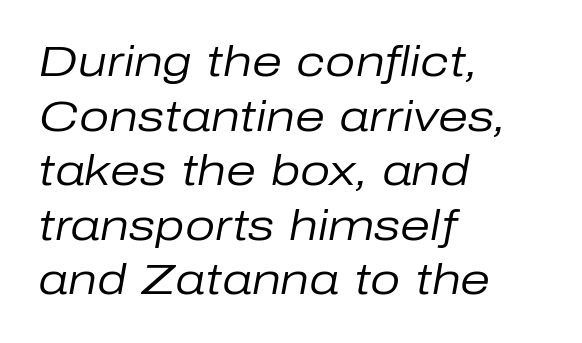
{"italic": "yes", "lean": "right", "slant_degrees": 10, "bold": "no", "weight": "regular", "width": "normal", "stroke_contrast": "low", "x_height": "medium", "monospaced": "no", "underline": "no", "align": "left", "line_spacing": "normal", "line_spacing_ratio": 1.27, "letter_spacing": "normal", "letter_spacing_em": 0.0, "glyph_px": 43}
